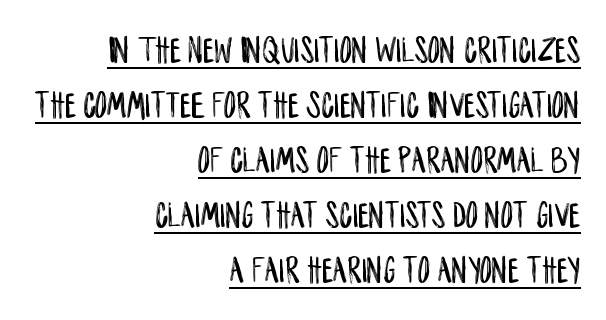
{"serif": "no", "italic": "no", "width": "condensed", "stroke_contrast": "low", "x_height": "large", "monospaced": "no", "underline": "yes", "align": "right", "line_spacing": "normal", "line_spacing_ratio": 1.45, "letter_spacing": "normal", "letter_spacing_em": 0.0, "glyph_px": 38}
